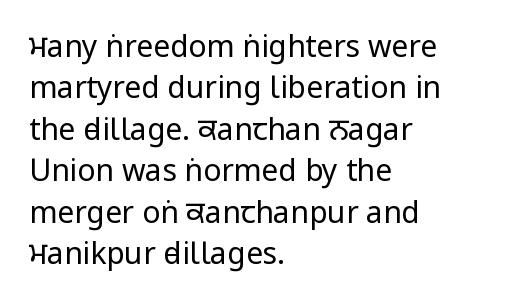
Q: Is the text bold? A: No.
Q: Is the text italic (slanted)? A: No, it is upright.
Q: Is the typeface a serif or a sans-serif typeface? A: Sans-serif.
Q: Is the text underlined? A: No.
Q: How is the paragraph aligned? A: Left-aligned.
Q: Is the spacing between letters normal or unusually wide? A: Normal.
Q: Is the spacing between lines tight, normal or loose? A: Normal.
Q: Width (condensed, normal, or wide)? A: Condensed.
Q: Stroke contrast? A: Low.
Q: x-height? A: Large.
Q: Monospaced? A: No.
